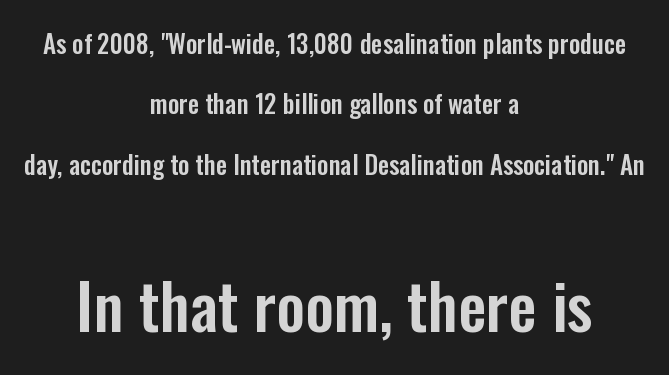
How would I describe the line gaps? Wide and relaxed. Small over large — that's the arrangement of the two blocks here. How are the letters spaced? Ordinarily, with no added tracking. Rendered with straight, roman letterforms. Nope, no serifs anywhere on these letters.
